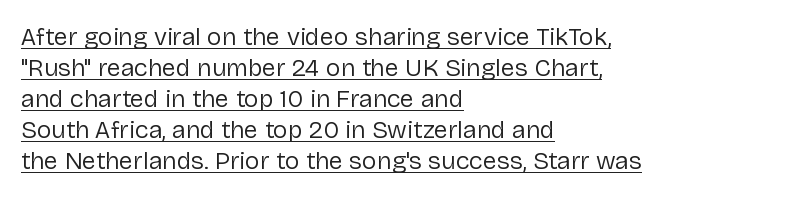
{"italic": "no", "bold": "no", "underline": "yes", "align": "left", "line_spacing_ratio": 1.24, "letter_spacing": "normal", "letter_spacing_em": 0.0, "glyph_px": 25}
